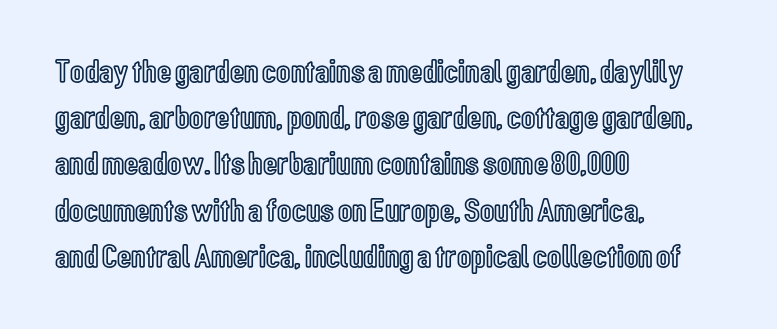
The letterforms sit shoulder to shoulder at normal distance. The lines are quadded left. Upright lettering throughout. Here the designer chose a conventional face with non-uniform glyph widths.
